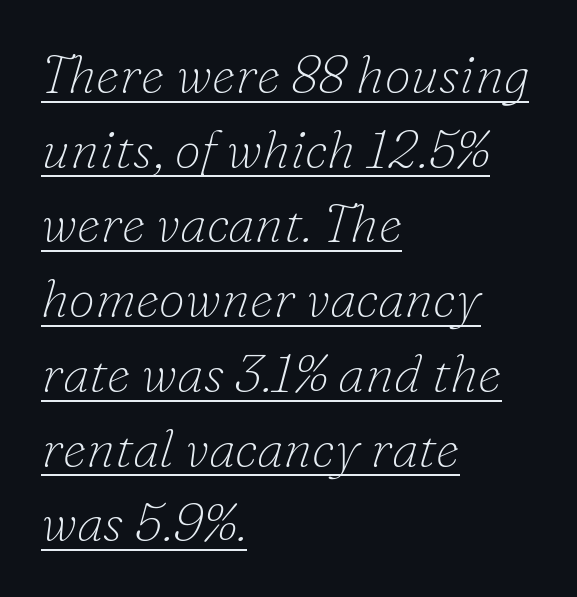
{"serif": "yes", "italic": "yes", "lean": "right", "slant_degrees": 16, "bold": "no", "weight": "thin", "width": "normal", "stroke_contrast": "low", "x_height": "small", "monospaced": "no", "underline": "yes", "align": "left", "line_spacing": "normal", "line_spacing_ratio": 1.41, "letter_spacing": "normal", "letter_spacing_em": 0.0, "glyph_px": 53}
